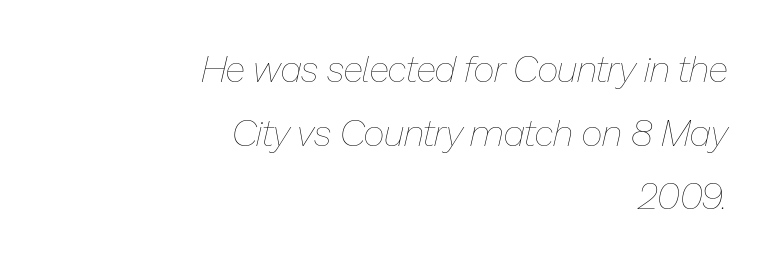
Q: Is the text bold? A: No.
Q: Is the text italic (slanted)? A: Yes, it leans right by about 13 degrees.
Q: Is the text underlined? A: No.
Q: How is the paragraph aligned? A: Right-aligned.
Q: Is the spacing between letters normal or unusually wide? A: Normal.
Q: Width (condensed, normal, or wide)? A: Normal.
Q: Stroke contrast? A: Low.
Q: x-height? A: Medium.
Q: Monospaced? A: No.
